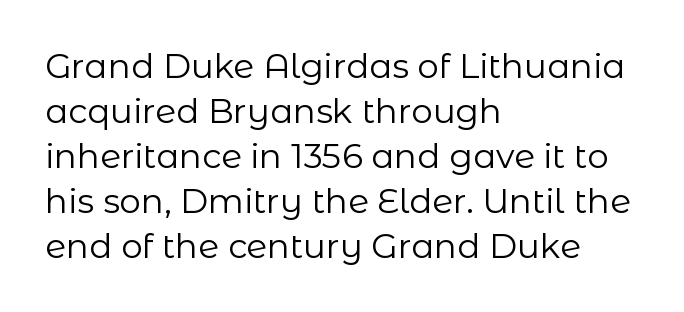
{"serif": "no", "italic": "no", "bold": "no", "weight": "regular", "width": "normal", "stroke_contrast": "low", "x_height": "medium", "monospaced": "no", "underline": "no", "align": "left", "line_spacing": "normal", "line_spacing_ratio": 1.32, "letter_spacing": "normal", "letter_spacing_em": 0.0, "glyph_px": 34}
